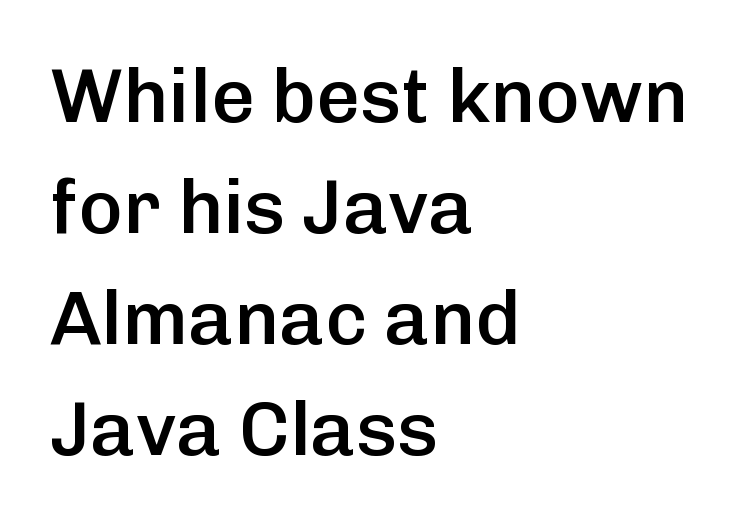
Q: Is the text bold? A: Semi-bold.
Q: Is the text italic (slanted)? A: No, it is upright.
Q: Is the typeface a serif or a sans-serif typeface? A: Sans-serif.
Q: Is the text underlined? A: No.
Q: How is the paragraph aligned? A: Left-aligned.
Q: Is the spacing between letters normal or unusually wide? A: Normal.
Q: Is the spacing between lines tight, normal or loose? A: Normal.
Q: Width (condensed, normal, or wide)? A: Normal.
Q: Stroke contrast? A: Low.
Q: x-height? A: Medium.
Q: Monospaced? A: No.
